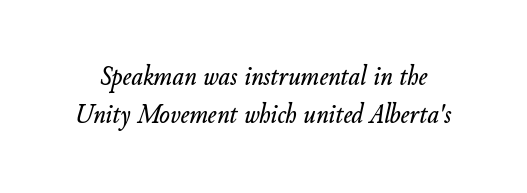
{"italic": "yes", "lean": "right", "slant_degrees": 11, "width": "normal", "stroke_contrast": "low", "x_height": "small", "monospaced": "no", "underline": "no", "line_spacing": "normal", "line_spacing_ratio": 1.36, "letter_spacing": "normal", "letter_spacing_em": 0.0, "glyph_px": 28}
